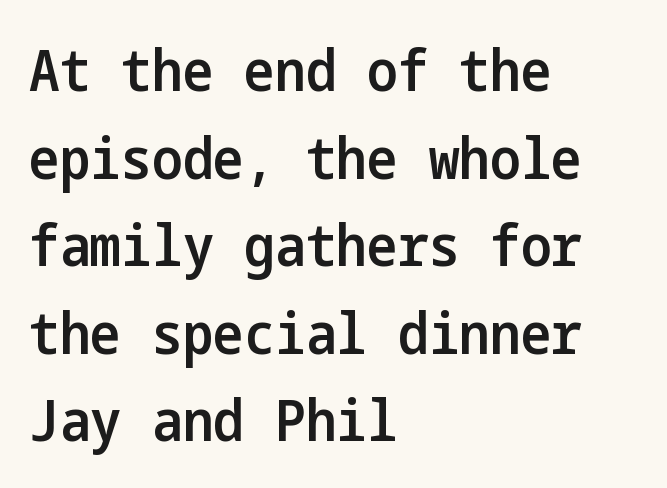
Emphasis by weight is partial: semibold. The string is rendered with underlining switched off. Nope, no serifs anywhere on these letters. No extra tracking has been applied to these lines. The rendering anchors every line to the left-hand side.
